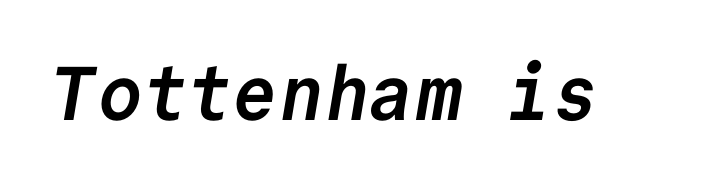
Q: Is the text bold? A: Yes.
Q: Is the typeface a serif or a sans-serif typeface? A: Sans-serif.
Q: Is the text underlined? A: No.
Q: Is the spacing between letters normal or unusually wide? A: Normal.
Q: Width (condensed, normal, or wide)? A: Normal.
Q: Stroke contrast? A: Low.
Q: x-height? A: Medium.
Q: Monospaced? A: Yes.
